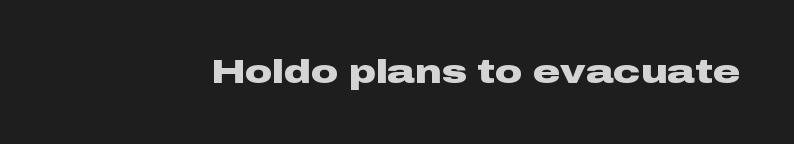
{"serif": "no", "italic": "no", "bold": "yes", "weight": "heavy", "width": "wide", "stroke_contrast": "low", "x_height": "medium", "monospaced": "no", "underline": "no", "letter_spacing": "normal", "letter_spacing_em": 0.0, "glyph_px": 34}
